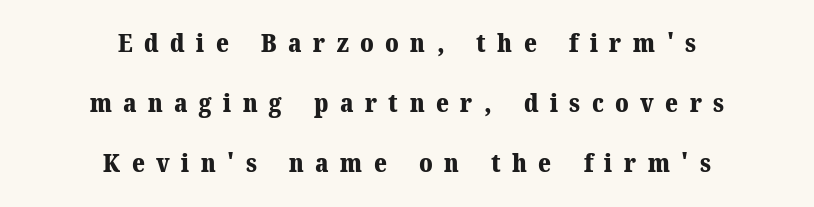
Q: Is the text bold? A: Yes.
Q: Is the text italic (slanted)? A: No, it is upright.
Q: Is the text underlined? A: No.
Q: How is the paragraph aligned? A: Centered.
Q: Is the spacing between letters normal or unusually wide? A: Unusually wide.
Q: Is the spacing between lines tight, normal or loose? A: Loose.
